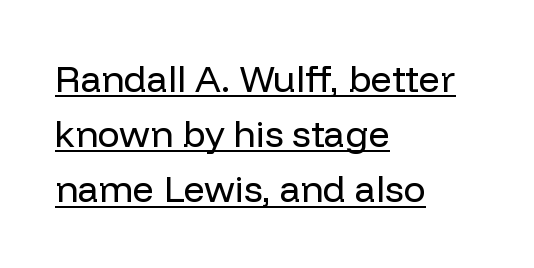
{"serif": "no", "italic": "no", "bold": "no", "weight": "regular", "width": "normal", "stroke_contrast": "low", "x_height": "medium", "monospaced": "no", "underline": "yes", "align": "left", "line_spacing": "normal", "line_spacing_ratio": 1.49, "letter_spacing": "normal", "letter_spacing_em": 0.0, "glyph_px": 37}
